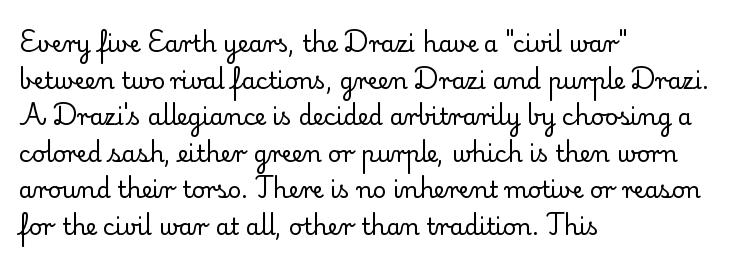
Q: Is the text bold? A: No.
Q: Is the text italic (slanted)? A: No, it is upright.
Q: Is the text underlined? A: No.
Q: How is the paragraph aligned? A: Left-aligned.
Q: Is the spacing between letters normal or unusually wide? A: Normal.
Q: Is the spacing between lines tight, normal or loose? A: Normal.
